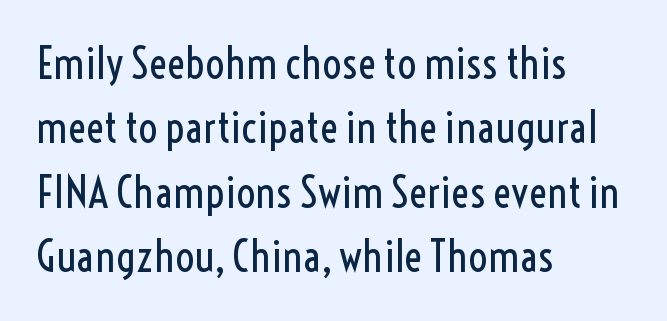
The image shows 43 px regular-weight, condensed sans-serif type, upright; set left-aligned, normal line spacing (1.5x), normal letter spacing, not underlined; a medium x-height.
